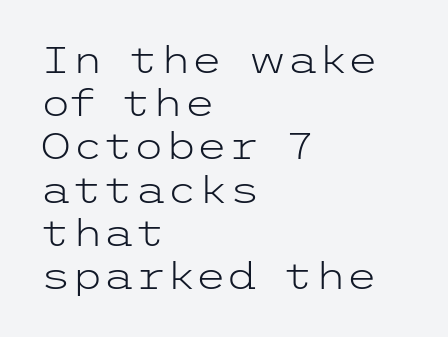
The image shows 36 px light, wide sans-serif type, upright; set left-aligned, line spacing 1.2x, normal letter spacing, not underlined; low stroke contrast and a medium x-height.
